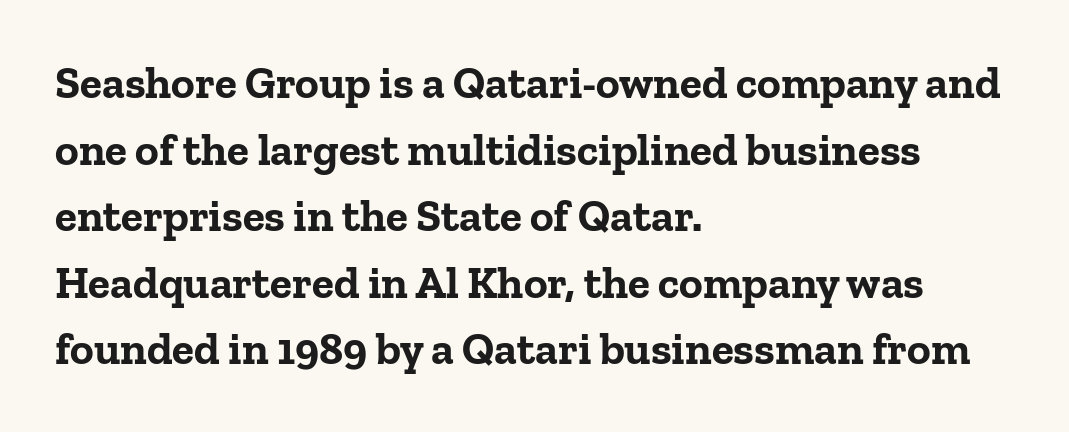
What kind of face is this? One with serifs. Quick note: interline space is typical. Ascenders rise straight up at ninety degrees. Proportional: the letters do not fall into vertical columns. Leftover space on each line is placed entirely after the last word. Compared with an ordinary text face, these strokes are far heavier — a full bold.
